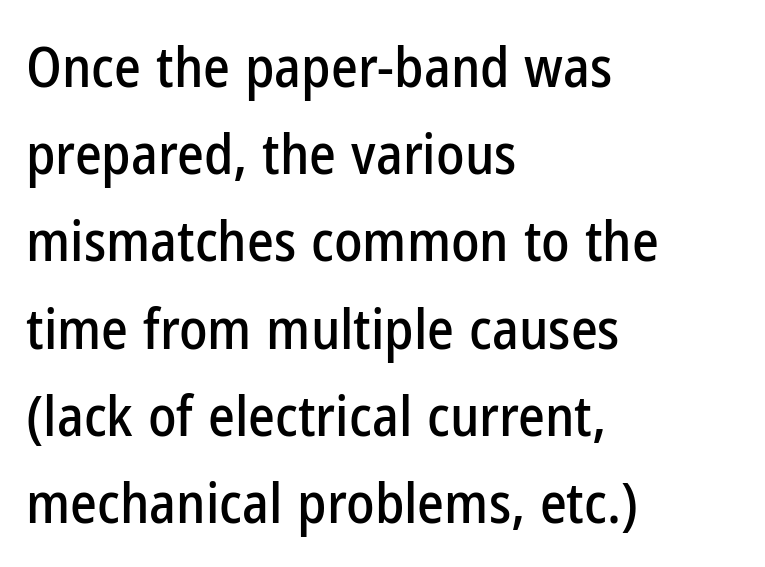
Letter spacing: default. The font family rendered here belongs to the sans-serif group. Think of a printed novel: that variable character pitch is what you see here. No word sits above an underline.
